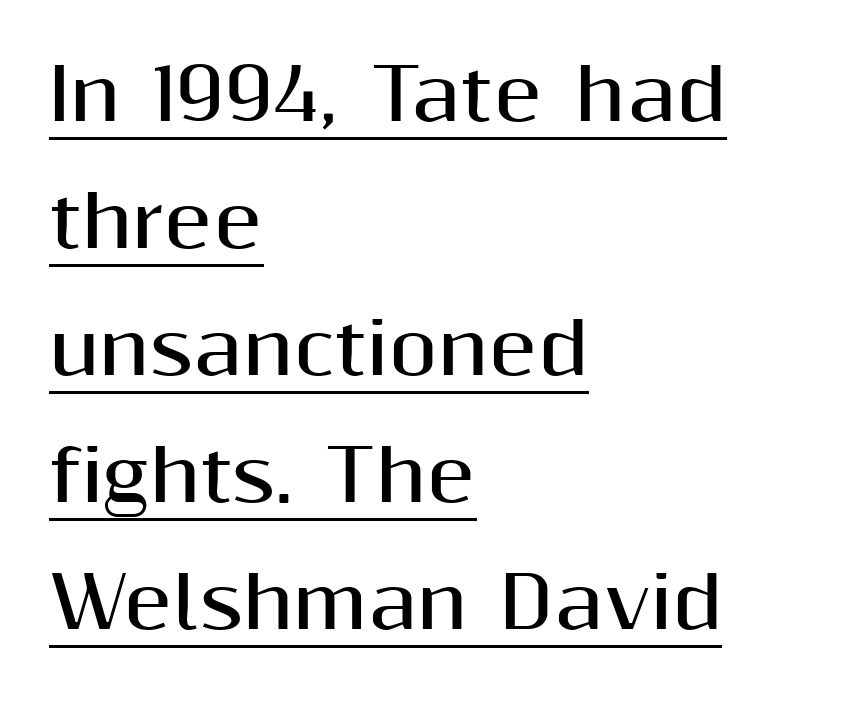
{"serif": "no", "italic": "no", "bold": "yes", "weight": "bold", "width": "normal", "stroke_contrast": "medium", "x_height": "medium", "monospaced": "no", "underline": "yes", "align": "left", "line_spacing_ratio": 1.79, "letter_spacing": "normal", "letter_spacing_em": 0.0, "glyph_px": 71}
